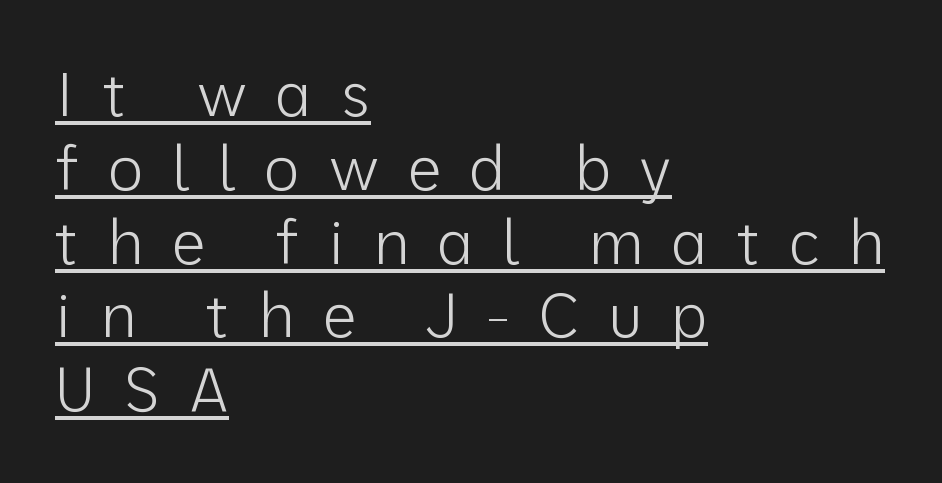
{"serif": "no", "italic": "no", "bold": "no", "weight": "light", "width": "normal", "stroke_contrast": "low", "x_height": "medium", "monospaced": "no", "underline": "yes", "align": "left", "line_spacing_ratio": 1.21, "letter_spacing": "wide", "letter_spacing_em": 0.46, "glyph_px": 61}
